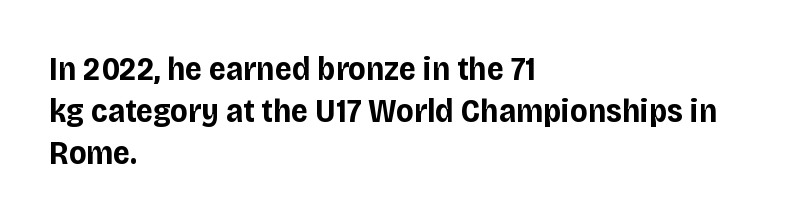
Q: Is the text bold? A: Yes.
Q: Is the text italic (slanted)? A: No, it is upright.
Q: Is the typeface a serif or a sans-serif typeface? A: Sans-serif.
Q: Is the text underlined? A: No.
Q: How is the paragraph aligned? A: Left-aligned.
Q: Is the spacing between letters normal or unusually wide? A: Normal.
Q: Is the spacing between lines tight, normal or loose? A: Normal.
Q: Width (condensed, normal, or wide)? A: Normal.
Q: Stroke contrast? A: Low.
Q: x-height? A: Large.
Q: Monospaced? A: No.
